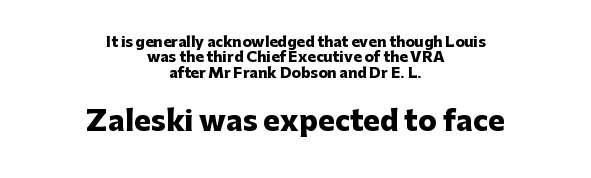
{"serif": "no", "italic": "no", "bold": "yes", "weight": "heavy", "width": "normal", "stroke_contrast": "low", "x_height": "medium", "monospaced": "no", "underline": "no", "align": "center", "line_spacing": "tight", "line_spacing_ratio": 1.1, "letter_spacing": "normal", "letter_spacing_em": 0.0, "larger_block": "second", "size_ratio": 2.0, "glyph_px": 28}
